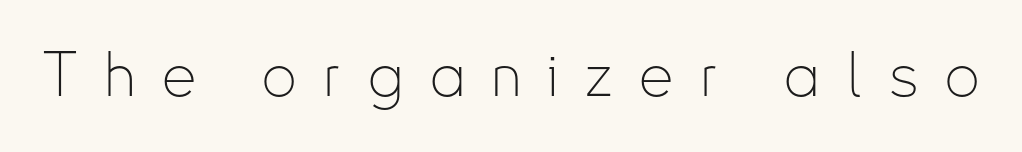
Q: Is the text bold? A: No.
Q: Is the text italic (slanted)? A: No, it is upright.
Q: Is the typeface a serif or a sans-serif typeface? A: Sans-serif.
Q: Is the text underlined? A: No.
Q: Is the spacing between letters normal or unusually wide? A: Unusually wide.
Q: Width (condensed, normal, or wide)? A: Condensed.
Q: Stroke contrast? A: Low.
Q: x-height? A: Small.
Q: Monospaced? A: No.
